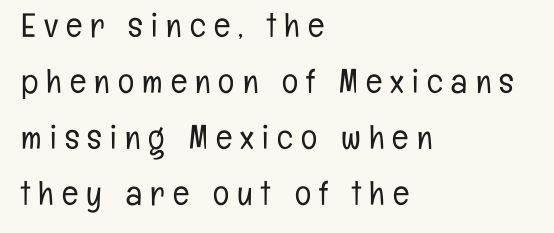
The zone under the glyphs is completely vacant. Horizontally, the lines are justified to the leading edge only. If you measured baseline to baseline, you'd find a middling distance. Tracking value appears strongly positive — letters spread wide. Do the characters align in a grid? No, the font is proportional.
